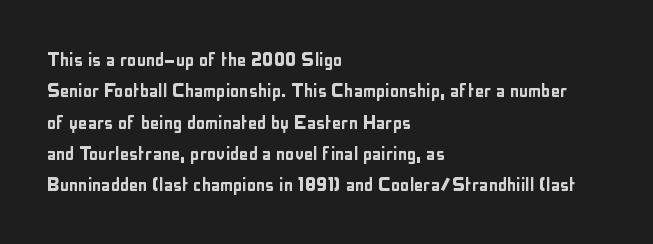
{"italic": "no", "underline": "no", "align": "left", "line_spacing": "normal", "line_spacing_ratio": 1.36, "letter_spacing": "normal", "letter_spacing_em": 0.0, "glyph_px": 23}
